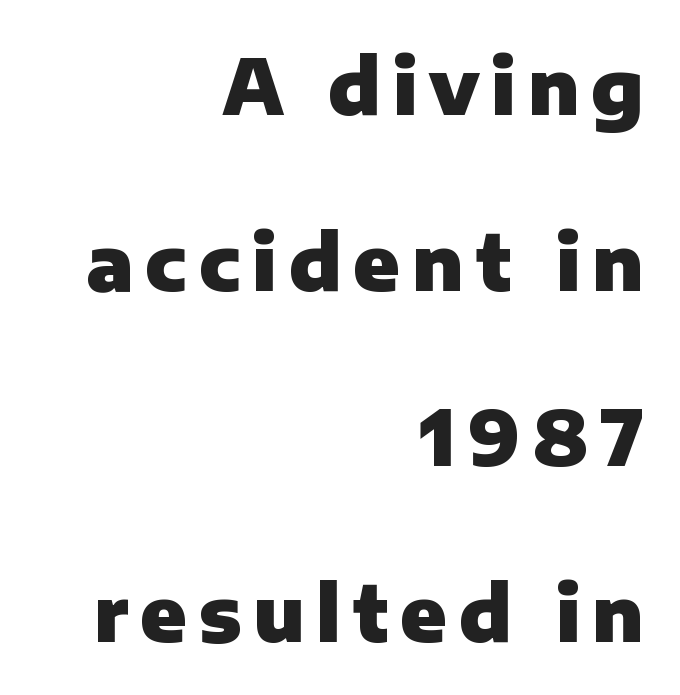
A typesetter would call this leading open, well beyond the default. Vertical strokes here are truly vertical. You'd pick this weight for a headline — it's a proper bold. The characters display no serif detailing; their extremities are plain. Anything drawn beneath the words? Only blank space. Every row of glyphs terminates at an identical x-position on the right.
